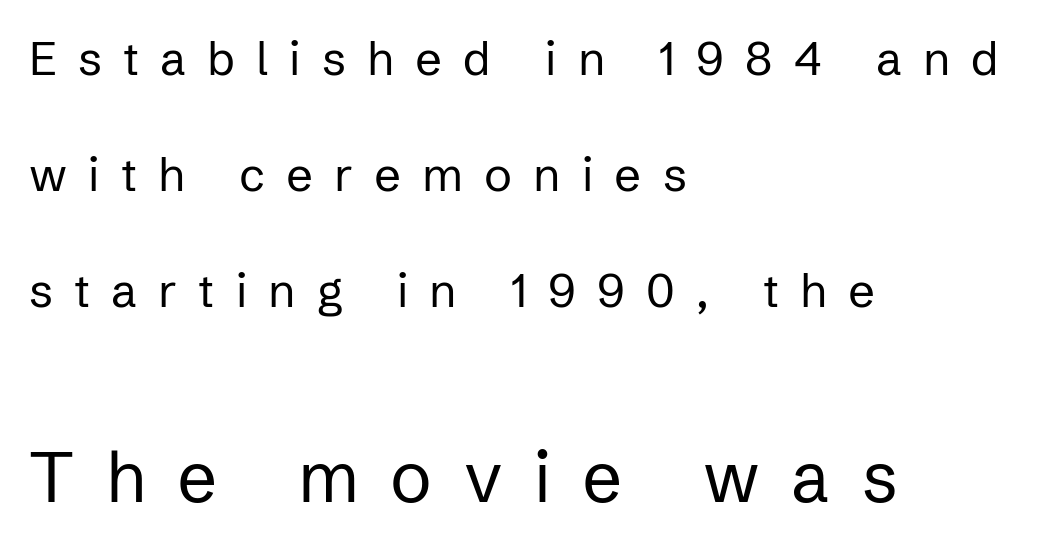
Visually, the bottom section dominates because its glyphs are scaled up. Just letters on the line, the space beneath them empty. Compared with a typical body face, this is equally light or lighter still. Glyph-to-glyph distance is far greater than everyday printed text. You could fit nearly another row in the gap between these rows.
